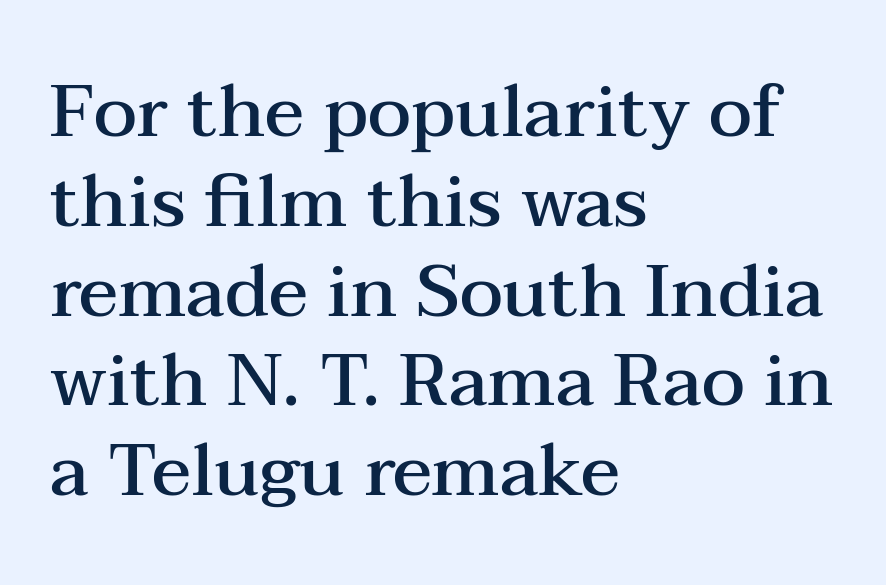
Q: Is the text bold? A: Semi-bold.
Q: Is the text italic (slanted)? A: No, it is upright.
Q: Is the typeface a serif or a sans-serif typeface? A: Serif.
Q: Is the text underlined? A: No.
Q: How is the paragraph aligned? A: Left-aligned.
Q: Is the spacing between letters normal or unusually wide? A: Normal.
Q: Width (condensed, normal, or wide)? A: Wide.
Q: Stroke contrast? A: Medium.
Q: x-height? A: Medium.
Q: Monospaced? A: No.
